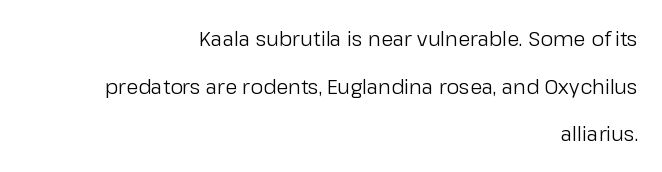
These glyphs show unthickened strokes, regular width or finer. Baseline-to-baseline distance is far greater than the letter height. The passage shown has conventional tracking throughout. These lines stack with their right ends in a neat column. Every character sits straight up, as roman type does.
